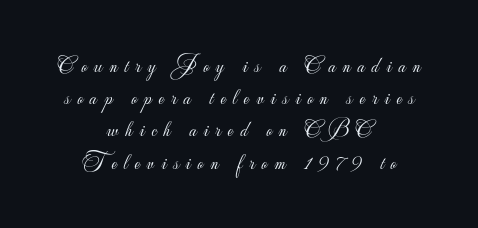
The image shows 23 px text type; set centered, normal line spacing (1.4x), unusually wide letter spacing (+0.3 em), not underlined.
